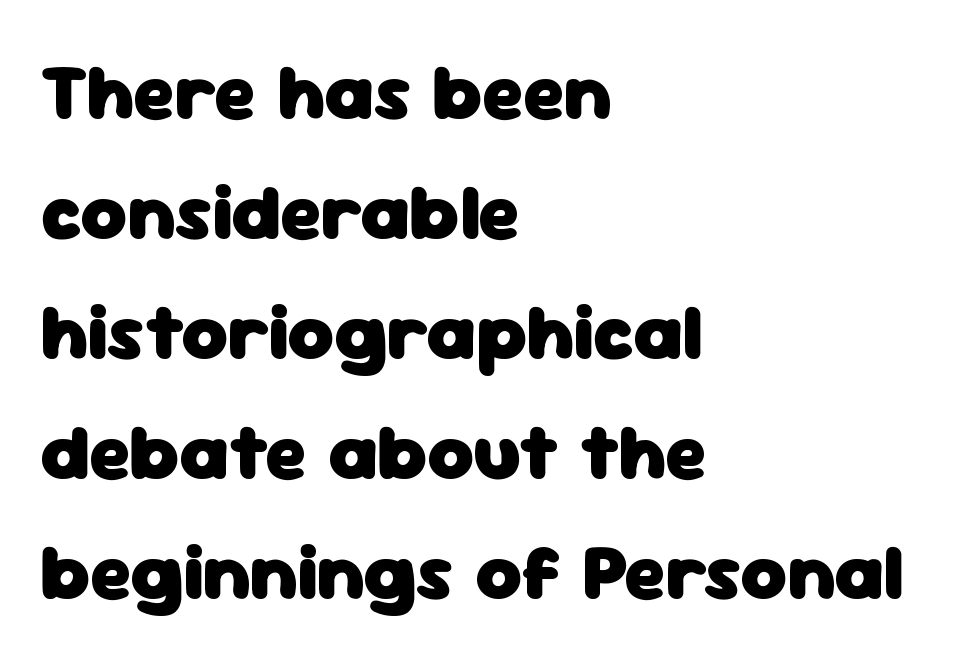
The image shows 79 px heavy sans-serif type, upright; set left-aligned, normal line spacing (1.52x), normal letter spacing, not underlined; low stroke contrast and a medium x-height.
